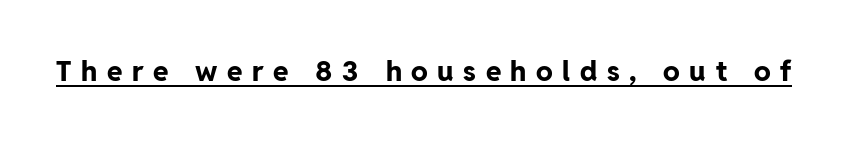
The image shows 28 px bold sans-serif type, upright; set unusually wide letter spacing (+0.34 em), underlined; low stroke contrast and a medium x-height.
